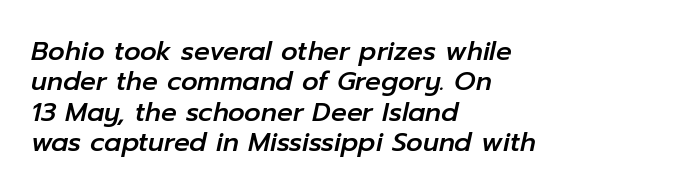
Observe the ordinary spacing: letters are neighbours, not strangers. Emphasis-style slanted type is in use. The words here are not underlined. The rendering anchors every line to the left-hand side.
